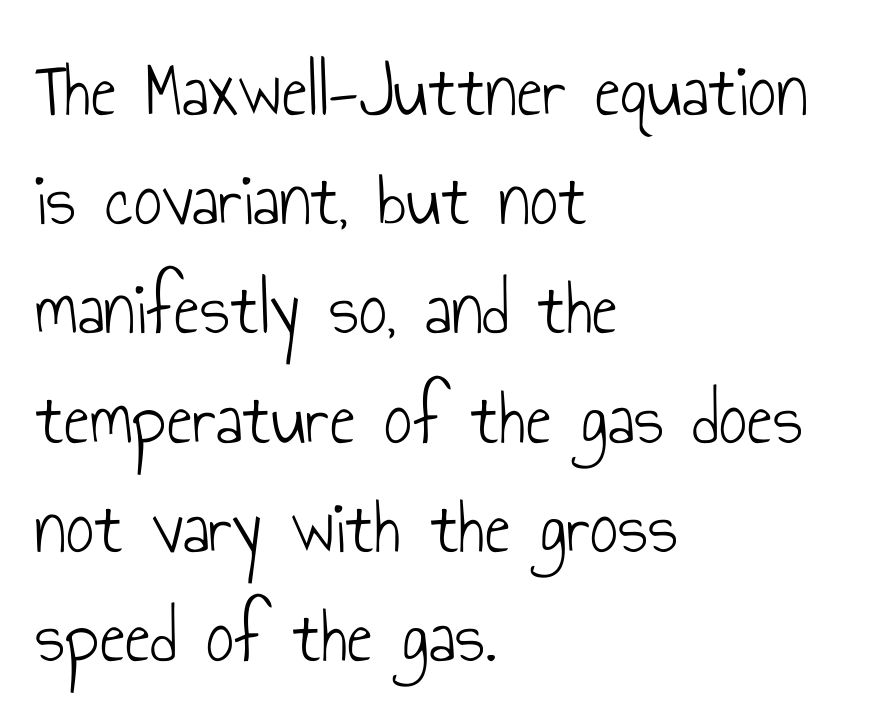
The specimen reads as upright at a glance. Only glyphs here, with clear space below each row. The typesetter chose a ragged-right arrangement here. Stem width sits at or under what a default text font uses. The rendering uses natural spacing where letterforms have individual widths.
